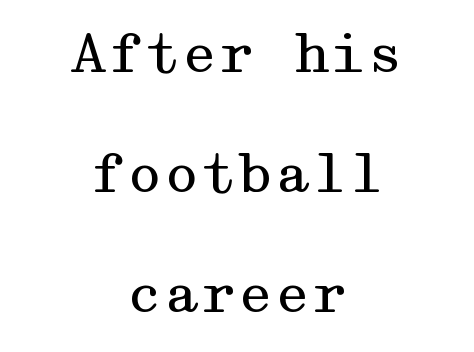
{"serif": "yes", "italic": "no", "bold": "no", "weight": "regular", "width": "wide", "stroke_contrast": "medium", "x_height": "medium", "underline": "no", "align": "center", "line_spacing": "loose", "line_spacing_ratio": 2.26, "letter_spacing": "normal", "letter_spacing_em": 0.0, "glyph_px": 53}
